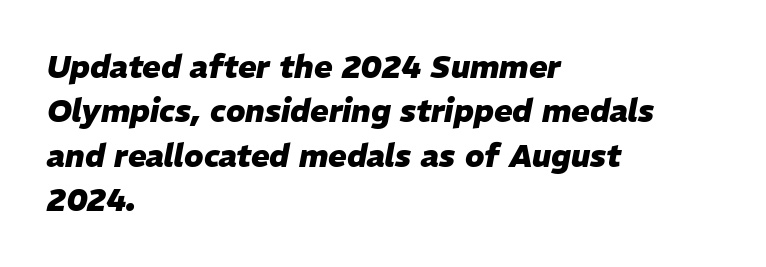
Q: Is the text bold? A: Yes.
Q: Is the text italic (slanted)? A: Yes, it leans right by about 11 degrees.
Q: Is the text underlined? A: No.
Q: How is the paragraph aligned? A: Left-aligned.
Q: Is the spacing between letters normal or unusually wide? A: Normal.
Q: Is the spacing between lines tight, normal or loose? A: Normal.
Q: Width (condensed, normal, or wide)? A: Normal.
Q: Stroke contrast? A: Low.
Q: x-height? A: Medium.
Q: Monospaced? A: No.
